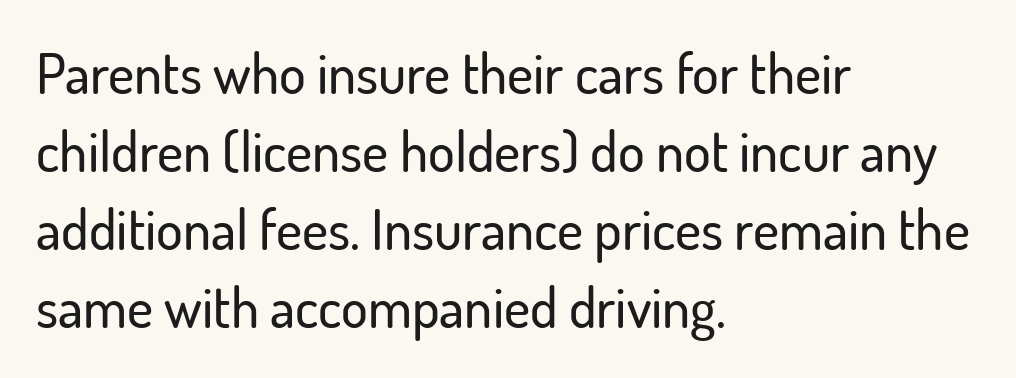
Q: Is the text italic (slanted)? A: No, it is upright.
Q: Is the typeface a serif or a sans-serif typeface? A: Sans-serif.
Q: Is the text underlined? A: No.
Q: How is the paragraph aligned? A: Left-aligned.
Q: Is the spacing between letters normal or unusually wide? A: Normal.
Q: Is the spacing between lines tight, normal or loose? A: Normal.
Q: Width (condensed, normal, or wide)? A: Normal.
Q: Stroke contrast? A: Low.
Q: x-height? A: Small.
Q: Monospaced? A: No.
